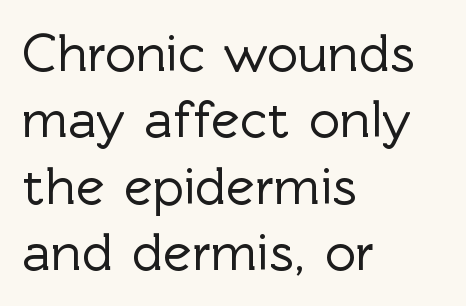
Q: Is the text italic (slanted)? A: No, it is upright.
Q: Is the typeface a serif or a sans-serif typeface? A: Sans-serif.
Q: Is the text underlined? A: No.
Q: How is the paragraph aligned? A: Left-aligned.
Q: Is the spacing between letters normal or unusually wide? A: Normal.
Q: Width (condensed, normal, or wide)? A: Normal.
Q: x-height? A: Medium.
Q: Monospaced? A: No.
